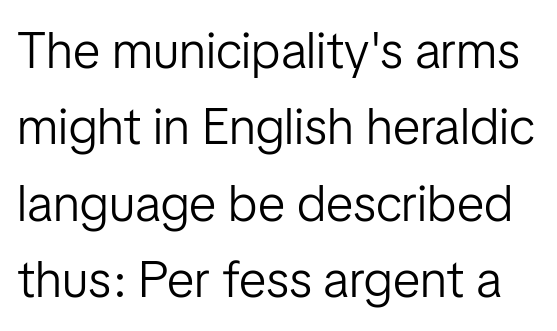
Q: Is the text bold? A: No.
Q: Is the text italic (slanted)? A: No, it is upright.
Q: Is the typeface a serif or a sans-serif typeface? A: Sans-serif.
Q: Is the text underlined? A: No.
Q: Is the spacing between letters normal or unusually wide? A: Normal.
Q: Is the spacing between lines tight, normal or loose? A: Normal.
Q: Width (condensed, normal, or wide)? A: Normal.
Q: Stroke contrast? A: Low.
Q: x-height? A: Medium.
Q: Monospaced? A: No.
